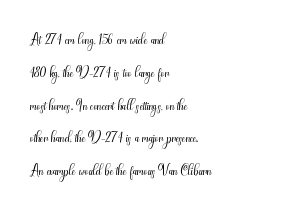
Q: Is the text bold? A: No.
Q: Is the text italic (slanted)? A: Yes.
Q: Is the text underlined? A: No.
Q: How is the paragraph aligned? A: Left-aligned.
Q: Is the spacing between letters normal or unusually wide? A: Normal.
Q: Is the spacing between lines tight, normal or loose? A: Normal.
